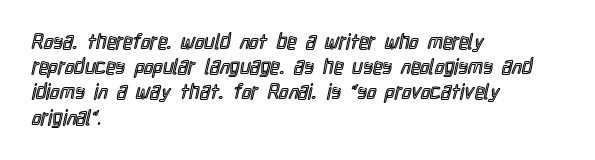
A clean baseline with only descenders dipping below it. Does the copy run flush right? No — it runs flush left. Tracking value appears to be zero — textbook default spacing.
